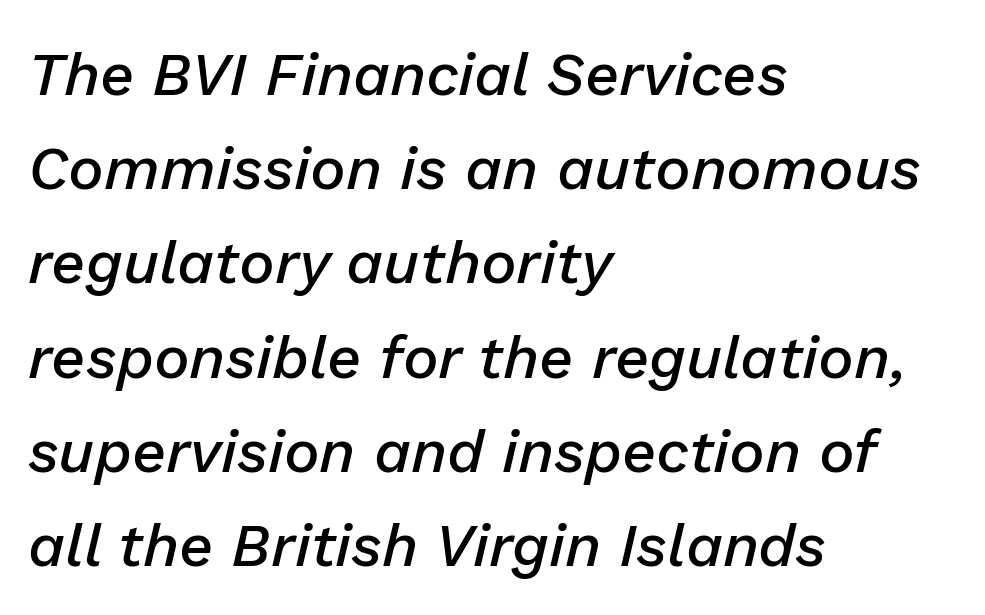
{"italic": "yes", "lean": "right", "slant_degrees": 13, "bold": "semi", "weight": "semibold", "width": "normal", "stroke_contrast": "low", "x_height": "medium", "monospaced": "no", "underline": "no", "align": "left", "line_spacing": "normal", "line_spacing_ratio": 1.57, "letter_spacing": "normal", "letter_spacing_em": 0.0, "glyph_px": 60}
